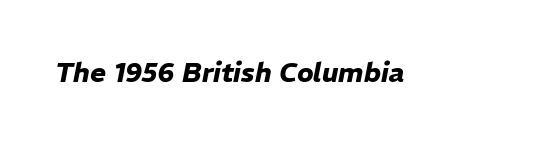
{"italic": "yes", "lean": "right", "slant_degrees": 11, "bold": "yes", "underline": "no", "letter_spacing": "normal", "letter_spacing_em": 0.0, "glyph_px": 27}
